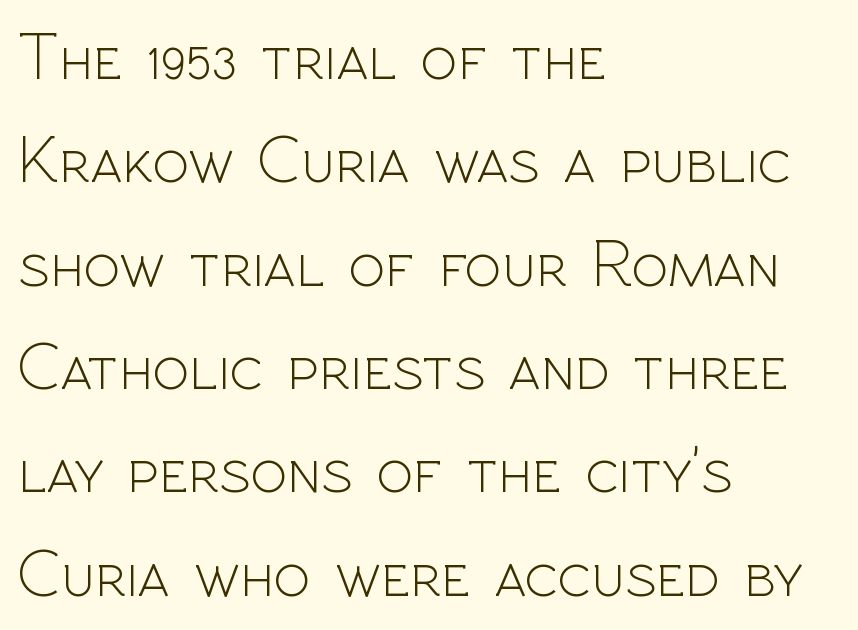
Q: Is the text bold? A: No.
Q: Is the text italic (slanted)? A: No, it is upright.
Q: Is the typeface a serif or a sans-serif typeface? A: Sans-serif.
Q: Is the text underlined? A: No.
Q: How is the paragraph aligned? A: Left-aligned.
Q: Is the spacing between letters normal or unusually wide? A: Normal.
Q: Is the spacing between lines tight, normal or loose? A: Normal.
Q: Width (condensed, normal, or wide)? A: Normal.
Q: x-height? A: Medium.
Q: Monospaced? A: No.
